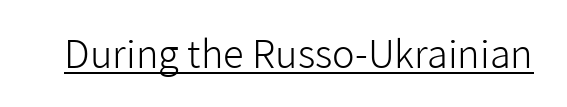
{"serif": "no", "italic": "no", "bold": "no", "weight": "light", "width": "normal", "stroke_contrast": "low", "x_height": "medium", "monospaced": "no", "underline": "yes", "letter_spacing": "normal", "letter_spacing_em": 0.0, "glyph_px": 38}
